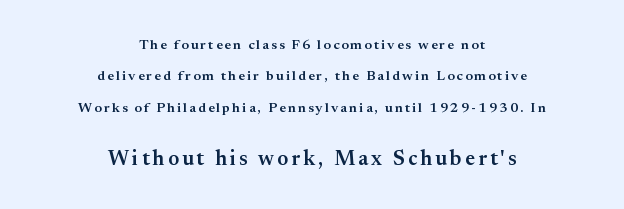
Q: Is the text bold? A: Semi-bold.
Q: Is the text italic (slanted)? A: No, it is upright.
Q: Is the text underlined? A: No.
Q: How is the paragraph aligned? A: Centered.
Q: Is the spacing between lines tight, normal or loose? A: Loose.
Q: Which block of text is set in a larger size, the first (top) or the second (bottom)? A: The second (bottom) one.
